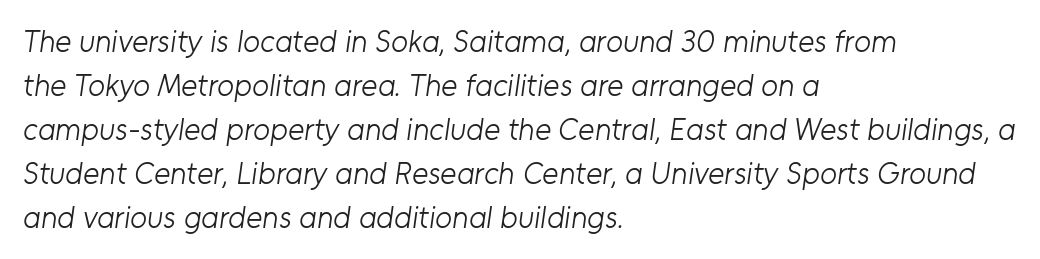
{"serif": "no", "bold": "no", "weight": "light", "width": "normal", "stroke_contrast": "low", "x_height": "medium", "monospaced": "no", "underline": "no", "align": "left", "line_spacing": "normal", "line_spacing_ratio": 1.42, "letter_spacing": "normal", "letter_spacing_em": 0.0, "glyph_px": 31}
